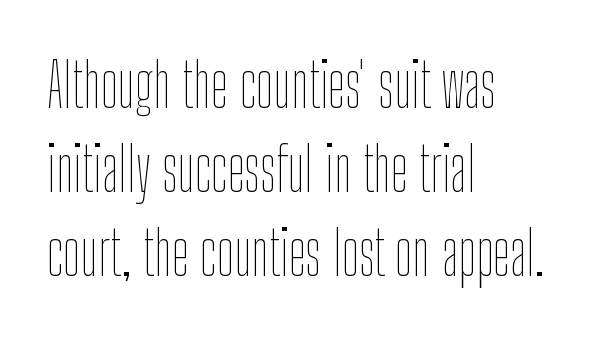
Q: Is the text bold? A: No.
Q: Is the text italic (slanted)? A: No, it is upright.
Q: Is the text underlined? A: No.
Q: How is the paragraph aligned? A: Left-aligned.
Q: Is the spacing between letters normal or unusually wide? A: Normal.
Q: Is the spacing between lines tight, normal or loose? A: Normal.
Q: Width (condensed, normal, or wide)? A: Condensed.
Q: Stroke contrast? A: Low.
Q: x-height? A: Medium.
Q: Monospaced? A: No.
